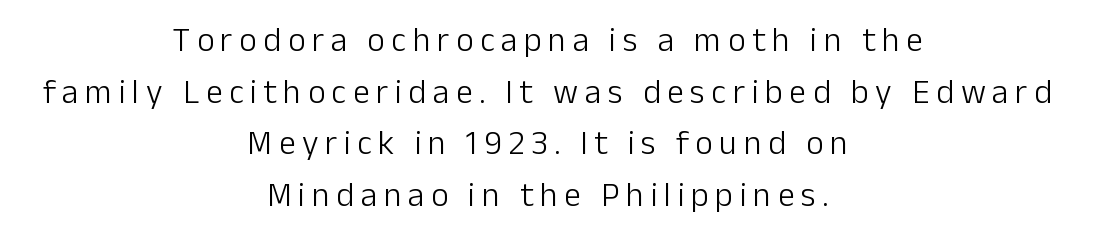
Q: Is the text bold? A: No.
Q: Is the text italic (slanted)? A: No, it is upright.
Q: Is the typeface a serif or a sans-serif typeface? A: Sans-serif.
Q: Is the text underlined? A: No.
Q: How is the paragraph aligned? A: Centered.
Q: Is the spacing between lines tight, normal or loose? A: Normal.
Q: Width (condensed, normal, or wide)? A: Normal.
Q: Stroke contrast? A: Low.
Q: x-height? A: Medium.
Q: Monospaced? A: No.
